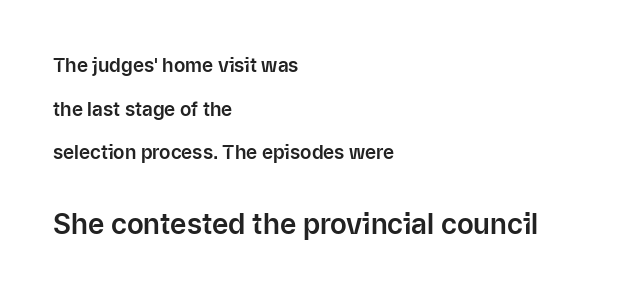
{"serif": "no", "italic": "no", "width": "normal", "stroke_contrast": "low", "x_height": "medium", "monospaced": "no", "underline": "no", "align": "left", "line_spacing": "loose", "line_spacing_ratio": 2.29, "letter_spacing": "normal", "letter_spacing_em": 0.0, "larger_block": "second", "size_ratio": 1.47, "glyph_px": 28}
